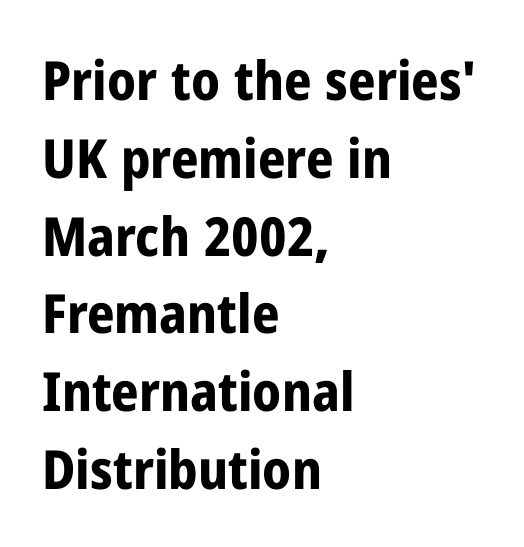
{"serif": "no", "italic": "no", "bold": "yes", "weight": "bold", "width": "condensed", "stroke_contrast": "low", "x_height": "medium", "monospaced": "no", "underline": "no", "align": "left", "line_spacing": "normal", "line_spacing_ratio": 1.44, "letter_spacing": "normal", "letter_spacing_em": 0.0, "glyph_px": 54}
